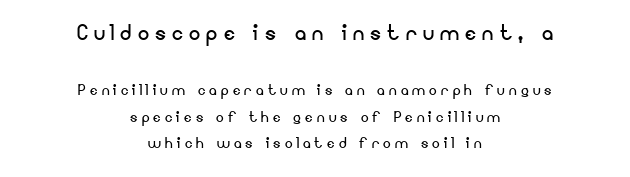
Q: Is the text bold? A: No.
Q: Is the text italic (slanted)? A: No, it is upright.
Q: Is the typeface a serif or a sans-serif typeface? A: Sans-serif.
Q: Is the text underlined? A: No.
Q: How is the paragraph aligned? A: Centered.
Q: Is the spacing between letters normal or unusually wide? A: Unusually wide.
Q: Is the spacing between lines tight, normal or loose? A: Normal.
Q: Which block of text is set in a larger size, the first (top) or the second (bottom)? A: The first (top) one.
Q: Width (condensed, normal, or wide)? A: Normal.
Q: Stroke contrast? A: Low.
Q: x-height? A: Small.
Q: Monospaced? A: No.
